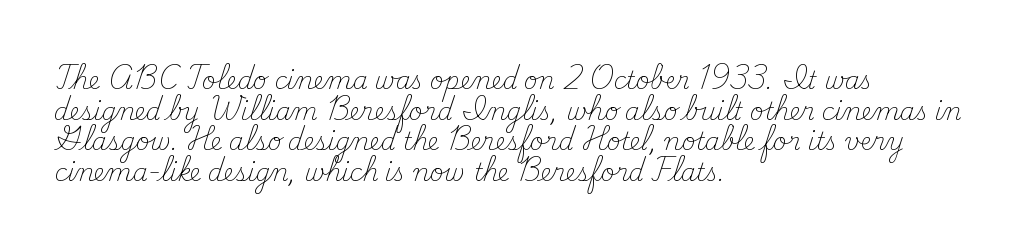
Q: Is the text bold? A: No.
Q: Is the text italic (slanted)? A: Yes.
Q: Is the text underlined? A: No.
Q: How is the paragraph aligned? A: Left-aligned.
Q: Is the spacing between letters normal or unusually wide? A: Normal.
Q: Is the spacing between lines tight, normal or loose? A: Normal.
